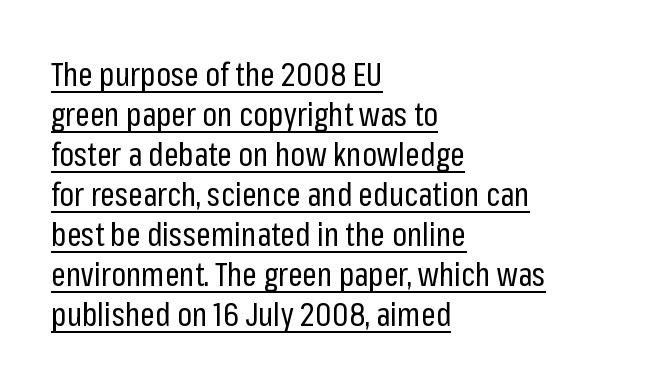
{"serif": "no", "italic": "no", "bold": "no", "weight": "regular", "width": "condensed", "stroke_contrast": "low", "x_height": "medium", "monospaced": "no", "underline": "yes", "align": "left", "line_spacing": "normal", "line_spacing_ratio": 1.25, "letter_spacing": "normal", "letter_spacing_em": 0.0, "glyph_px": 32}
